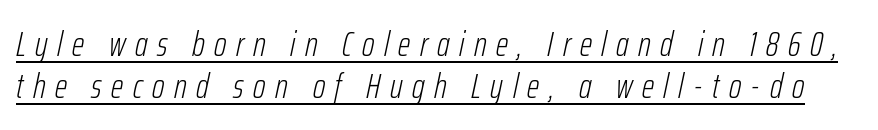
Students, observe the line beneath the letters — that is underlining. You could only call the tracking loose — the letters float apart. The passage shown is typed in a proportional face where columns would drift. Compared with ordinary roman type, these characters are visibly tilted.
